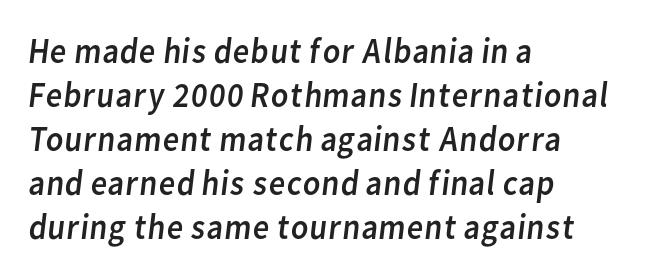
Q: Is the text bold? A: No.
Q: Is the typeface a serif or a sans-serif typeface? A: Sans-serif.
Q: Is the text underlined? A: No.
Q: How is the paragraph aligned? A: Left-aligned.
Q: Is the spacing between letters normal or unusually wide? A: Normal.
Q: Width (condensed, normal, or wide)? A: Normal.
Q: Stroke contrast? A: Low.
Q: x-height? A: Medium.
Q: Monospaced? A: No.
